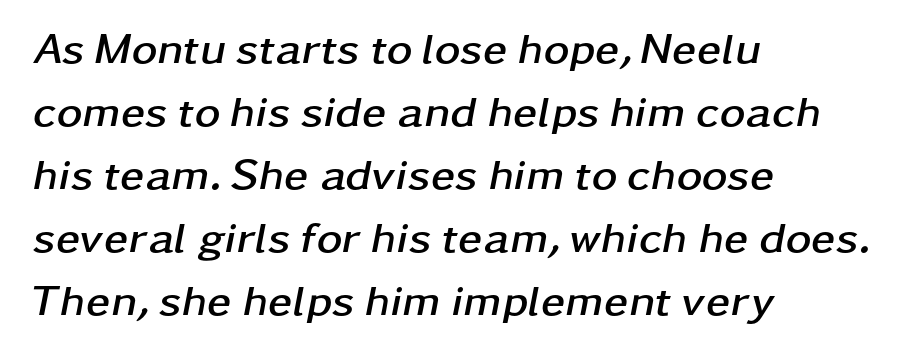
Between one letter and the next there's only the usual sliver of space. Designer's note — italics engaged. Plenty of ink on the page — the face is bold. Does the copy run flush right? No — it runs flush left. Rows of type keep a routine distance in the vertical direction. A typesetter would call this proportional, since set widths differ per character.
